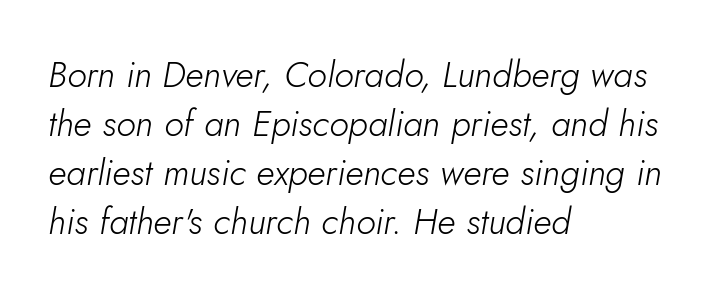
The image shows 36 px light type, italic (leaning right); set left-aligned, normal line spacing (1.36x), normal letter spacing, not underlined; low stroke contrast and a small x-height.
